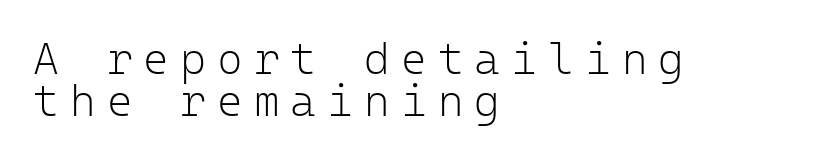
The image shows 44 px light sans-serif type, upright, monospaced; set left-aligned, tight line spacing (0.96x), unusually wide letter spacing (+0.25 em), not underlined; low stroke contrast and a medium x-height.
